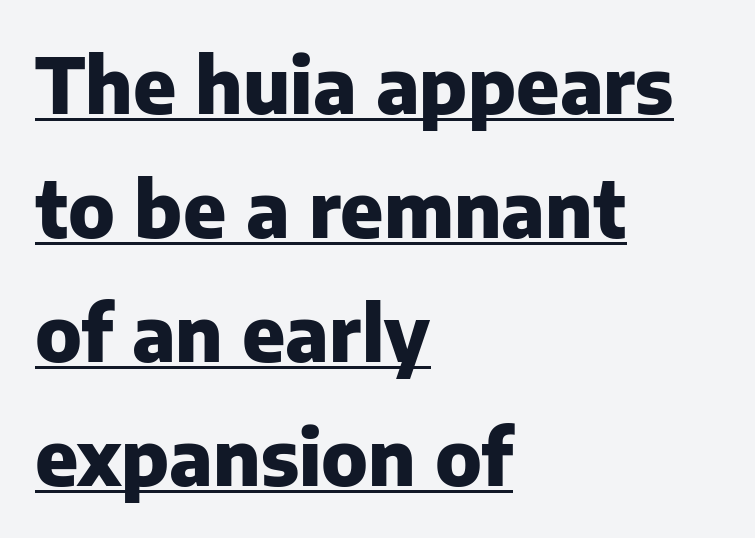
Underlined type. To sum up the face: it is a sans, with no serifs. Line spacing here is normal. Proportional: the letters do not fall into vertical columns.
